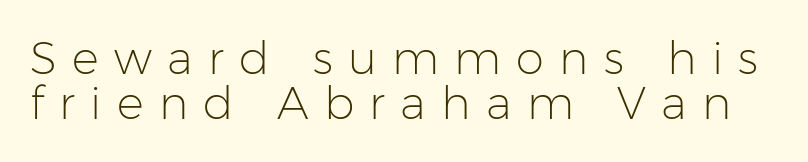
{"serif": "no", "italic": "no", "bold": "no", "weight": "light", "width": "normal", "stroke_contrast": "low", "x_height": "medium", "monospaced": "no", "underline": "no", "line_spacing": "tight", "line_spacing_ratio": 1.01, "letter_spacing": "wide", "letter_spacing_em": 0.34, "glyph_px": 45}
